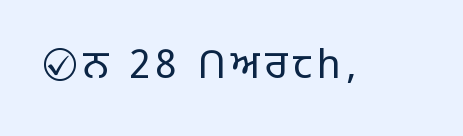
The image shows 39 px light sans-serif type, upright; set not underlined; low stroke contrast and a large x-height.
